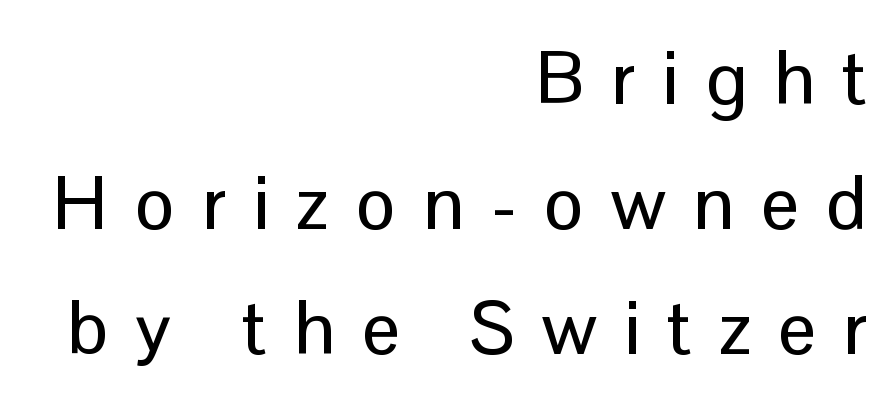
Q: Is the text italic (slanted)? A: No, it is upright.
Q: Is the typeface a serif or a sans-serif typeface? A: Sans-serif.
Q: Is the text underlined? A: No.
Q: How is the paragraph aligned? A: Right-aligned.
Q: Is the spacing between letters normal or unusually wide? A: Unusually wide.
Q: Is the spacing between lines tight, normal or loose? A: Normal.
Q: Width (condensed, normal, or wide)? A: Normal.
Q: Stroke contrast? A: Low.
Q: x-height? A: Medium.
Q: Monospaced? A: No.
